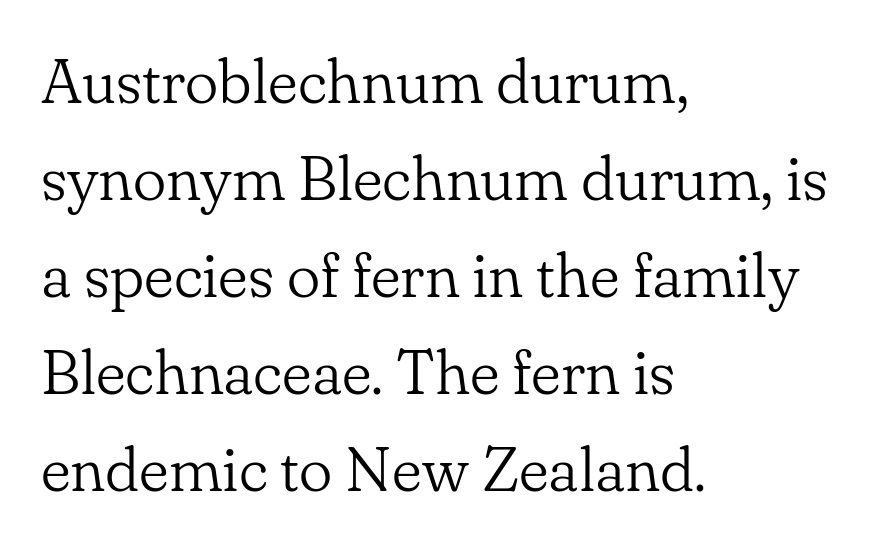
Q: Is the text bold? A: No.
Q: Is the text italic (slanted)? A: No, it is upright.
Q: Is the typeface a serif or a sans-serif typeface? A: Serif.
Q: Is the text underlined? A: No.
Q: How is the paragraph aligned? A: Left-aligned.
Q: Is the spacing between letters normal or unusually wide? A: Normal.
Q: Is the spacing between lines tight, normal or loose? A: Normal.
Q: Width (condensed, normal, or wide)? A: Normal.
Q: Stroke contrast? A: Low.
Q: x-height? A: Small.
Q: Monospaced? A: No.
